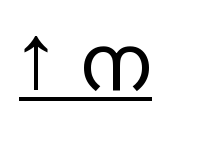
The letters advance in unequal steps, a hallmark of proportional type. The text was rendered using a sans face with plain stroke endings. Stem width sits at or under what a default text font uses. Between one letter and the next there's a generous, obvious gap. Has an underline been added? It has.
